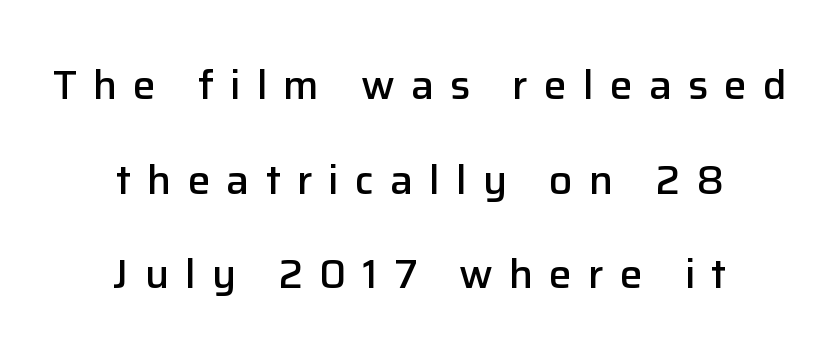
Short and long lines alike share a common midpoint. Underline: absent. In terms of letterspacing, this is a distinctly airy, spread setting. Font category for this specimen: sans-serif. The line-height multiplier appears high, well above default. Notice the strokes are somewhat thickened but not fully heavy: this is a semibold.
